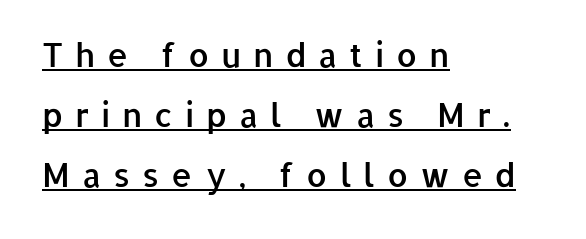
{"serif": "no", "italic": "no", "bold": "semi", "weight": "semibold", "width": "normal", "stroke_contrast": "low", "x_height": "medium", "monospaced": "no", "underline": "yes", "align": "left", "line_spacing_ratio": 1.82, "letter_spacing": "wide", "letter_spacing_em": 0.36, "glyph_px": 33}
